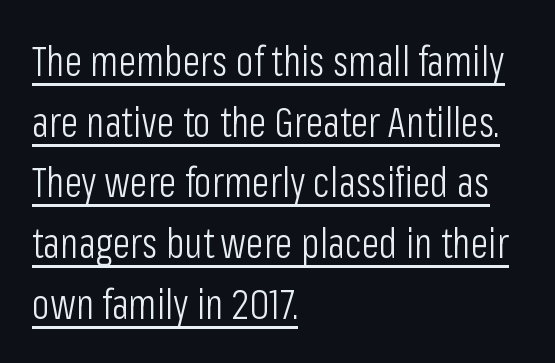
The characters display no serif detailing; their extremities are plain. Proportional: the letters do not fall into vertical columns. Is the letter spacing exaggerated? No — it looks like the ordinary default. The typography opts for an upright posture over an oblique one.
